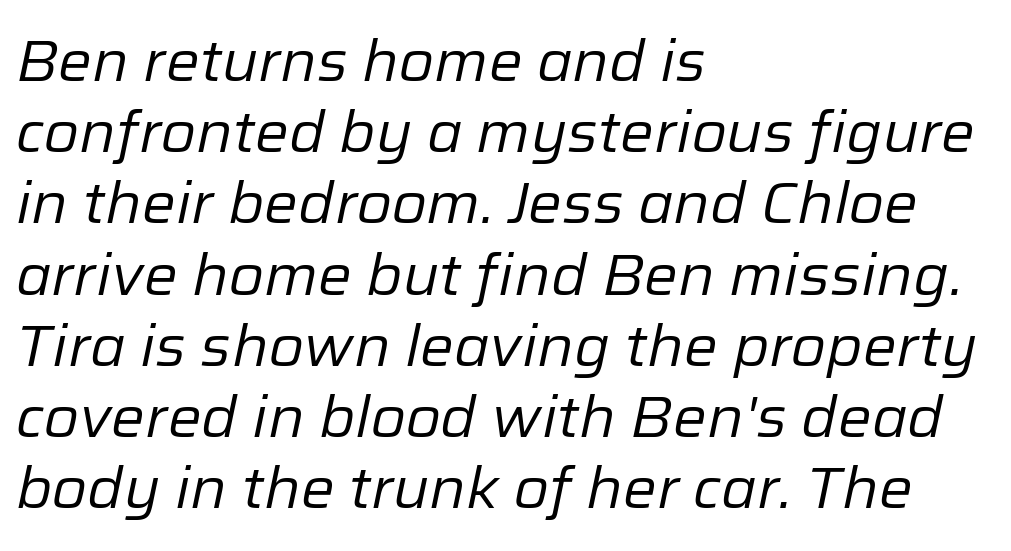
{"italic": "yes", "lean": "right", "slant_degrees": 12, "bold": "no", "weight": "regular", "width": "normal", "stroke_contrast": "low", "x_height": "medium", "monospaced": "no", "underline": "no", "align": "left", "line_spacing": "normal", "line_spacing_ratio": 1.25, "letter_spacing": "normal", "letter_spacing_em": 0.0, "glyph_px": 57}
